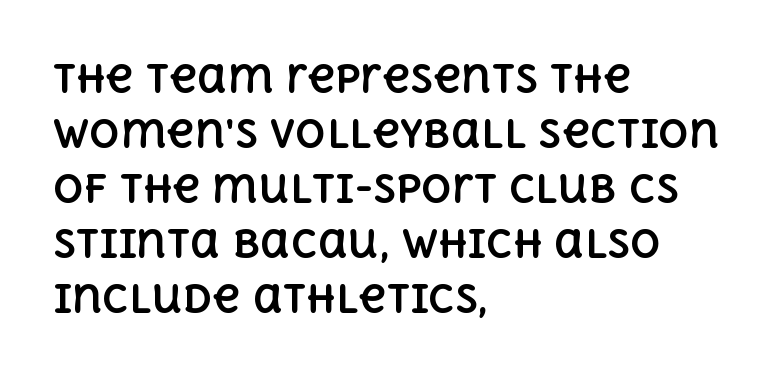
Is the type bold? Yes — the strokes are clearly thick and heavy. Students, note that the glyphs here touch the page at normal intervals. Baseline-to-baseline distance is the conventional proportion of letter height. Letters rest on an invisible, unmarked baseline.
